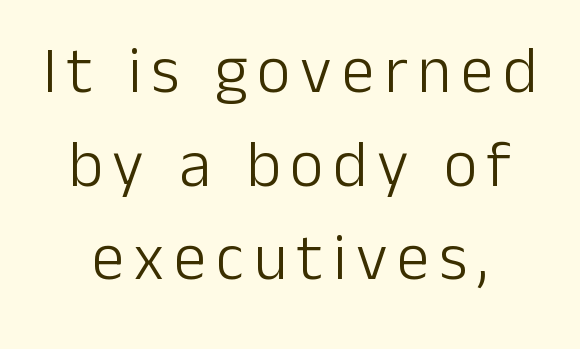
The image shows 65 px light sans-serif type, upright; set centered, normal line spacing (1.44x), not underlined; low stroke contrast and a medium x-height.
